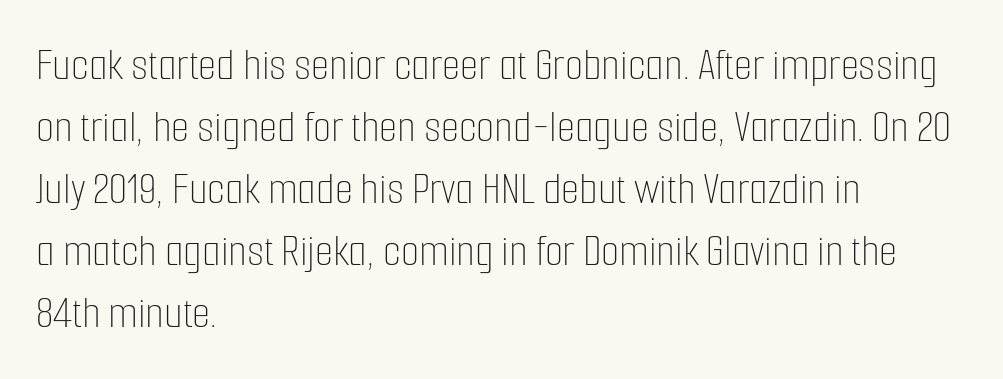
{"italic": "no", "bold": "no", "weight": "thin", "width": "condensed", "stroke_contrast": "low", "x_height": "medium", "monospaced": "no", "underline": "no", "align": "left", "line_spacing": "normal", "line_spacing_ratio": 1.32, "letter_spacing": "normal", "letter_spacing_em": 0.0, "glyph_px": 47}
